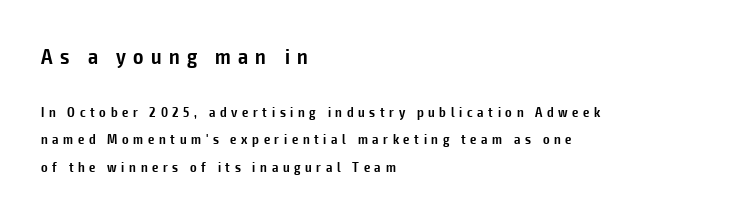
{"italic": "no", "bold": "semi", "underline": "no", "align": "left", "line_spacing": "loose", "line_spacing_ratio": 1.96, "letter_spacing": "wide", "letter_spacing_em": 0.33, "larger_block": "first", "size_ratio": 1.57, "glyph_px": 22}
